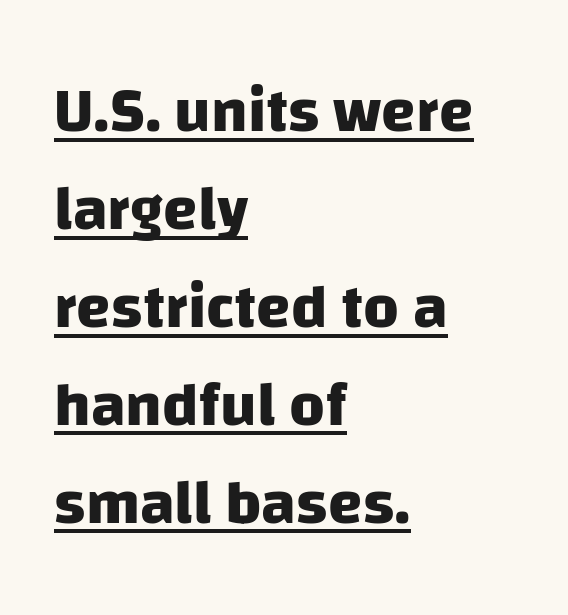
The image shows 62 px heavy sans-serif type; set left-aligned, normal line spacing (1.58x), normal letter spacing, underlined; low stroke contrast and a large x-height.
